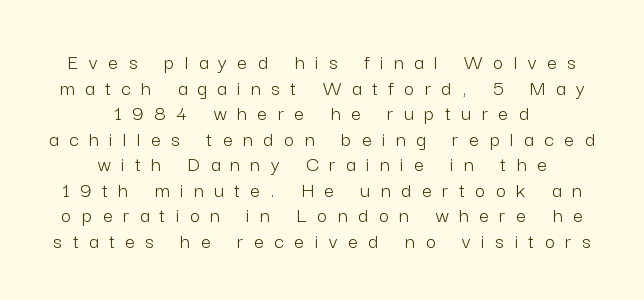
Q: Is the text bold? A: No.
Q: Is the text italic (slanted)? A: No, it is upright.
Q: Is the text underlined? A: No.
Q: How is the paragraph aligned? A: Centered.
Q: Is the spacing between letters normal or unusually wide? A: Unusually wide.
